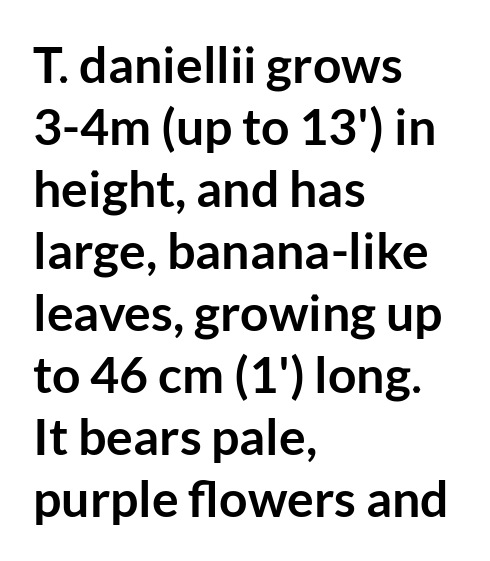
The image shows 50 px semibold sans-serif type, upright; set left-aligned, line spacing 1.24x, normal letter spacing, not underlined; low stroke contrast and a medium x-height.
